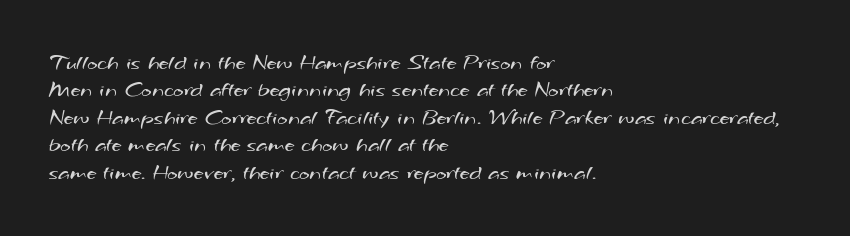
Q: Is the text bold? A: No.
Q: Is the text underlined? A: No.
Q: How is the paragraph aligned? A: Left-aligned.
Q: Is the spacing between letters normal or unusually wide? A: Normal.
Q: Is the spacing between lines tight, normal or loose? A: Normal.
